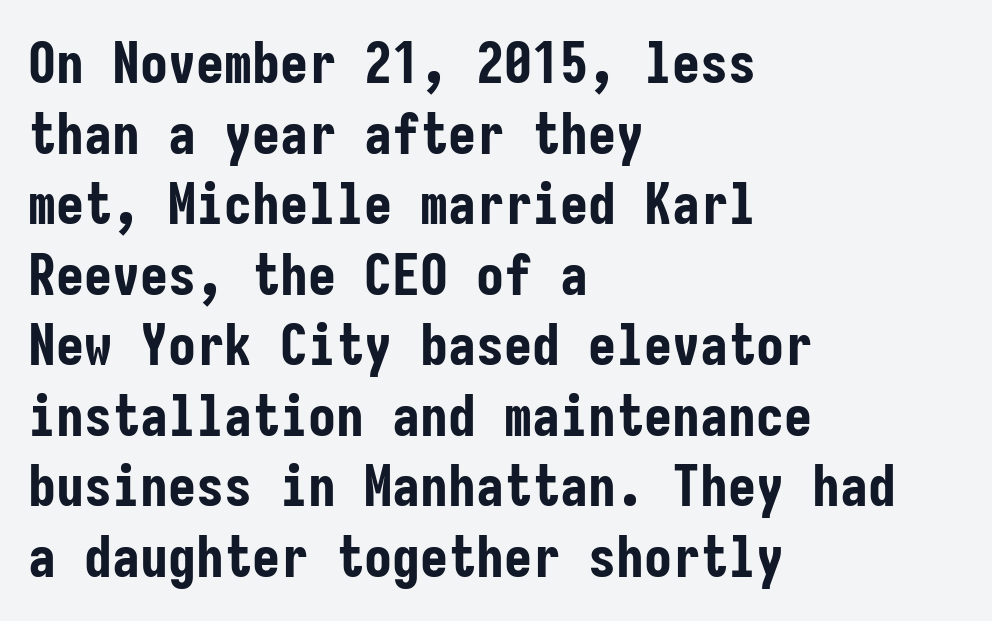
{"serif": "no", "italic": "no", "bold": "yes", "weight": "bold", "width": "condensed", "stroke_contrast": "low", "x_height": "medium", "monospaced": "yes", "underline": "no", "align": "left", "line_spacing": "normal", "line_spacing_ratio": 1.26, "letter_spacing": "normal", "letter_spacing_em": 0.0, "glyph_px": 56}
